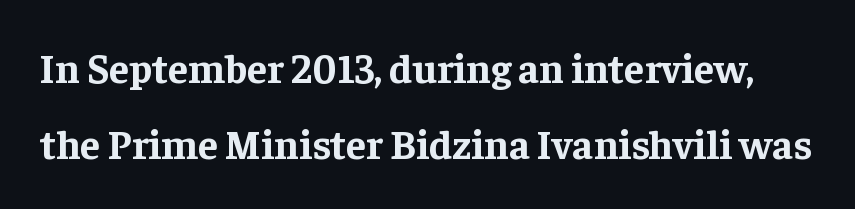
Each glyph is drawn with heavy, bold strokes. A roman cut, with each character standing at attention. The designer went with a serif here, giving each stem small feet. Clear beneath every line of the passage. The letterforms sit shoulder to shoulder at normal distance. A typesetter would call this proportional, since set widths differ per character.
